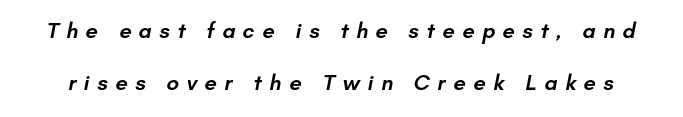
{"bold": "semi", "underline": "no", "line_spacing": "loose", "line_spacing_ratio": 2.35, "letter_spacing": "wide", "letter_spacing_em": 0.34, "glyph_px": 22}
